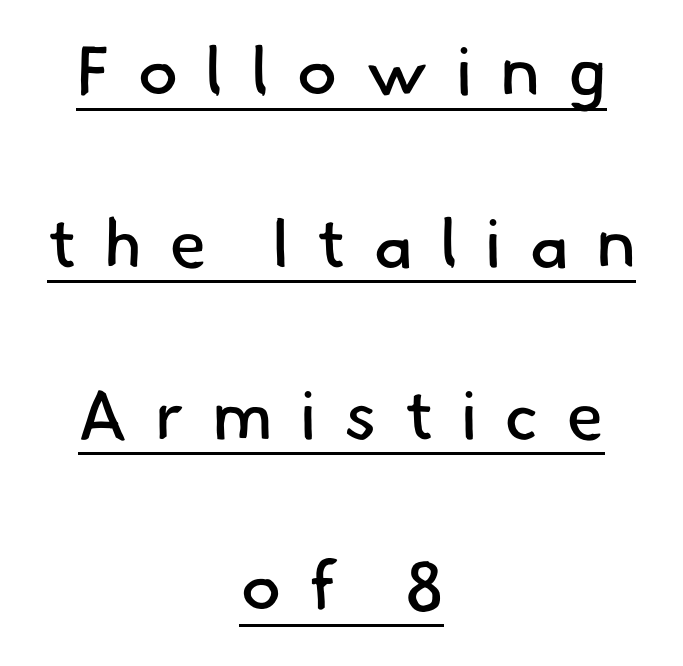
Caption: lettering with a line underneath. Observe the wide spacing: letters keep a clear distance from each other. Line spacing here is loose. Do the characters align in a grid? No, the font is proportional.
